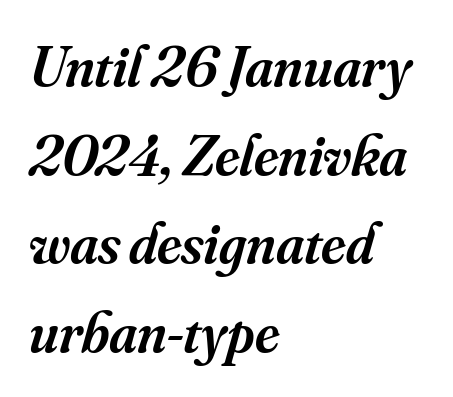
{"serif": "yes", "italic": "yes", "lean": "right", "slant_degrees": 16, "bold": "semi", "weight": "semibold", "width": "normal", "stroke_contrast": "medium", "x_height": "small", "monospaced": "no", "underline": "no", "align": "left", "line_spacing": "normal", "line_spacing_ratio": 1.53, "letter_spacing": "normal", "letter_spacing_em": 0.0, "glyph_px": 58}
